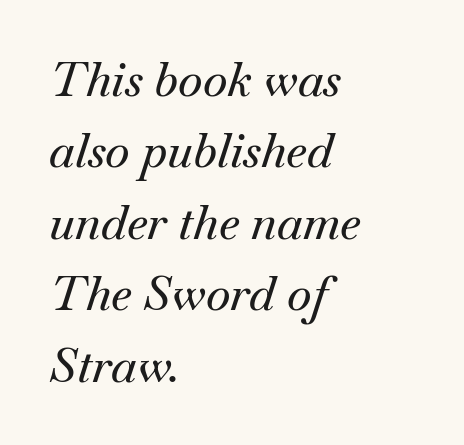
{"serif": "yes", "italic": "yes", "lean": "right", "slant_degrees": 18, "width": "normal", "stroke_contrast": "medium", "x_height": "small", "monospaced": "no", "underline": "no", "align": "left", "line_spacing": "normal", "line_spacing_ratio": 1.52, "letter_spacing": "normal", "letter_spacing_em": 0.0, "glyph_px": 47}
